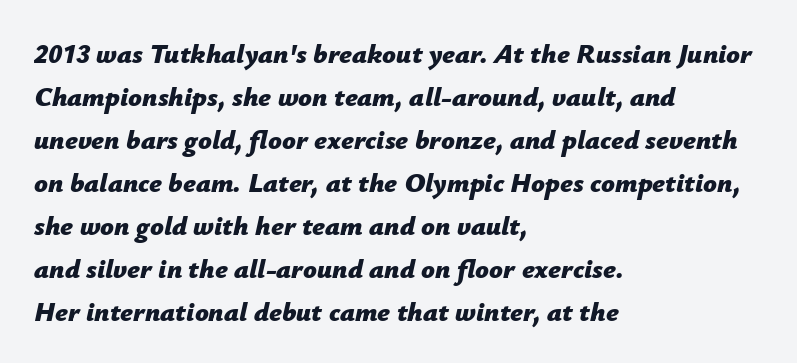
Q: Is the text bold? A: Yes.
Q: Is the text italic (slanted)? A: Yes, it leans right by about 12 degrees.
Q: Is the text underlined? A: No.
Q: How is the paragraph aligned? A: Left-aligned.
Q: Is the spacing between letters normal or unusually wide? A: Normal.
Q: Is the spacing between lines tight, normal or loose? A: Normal.
